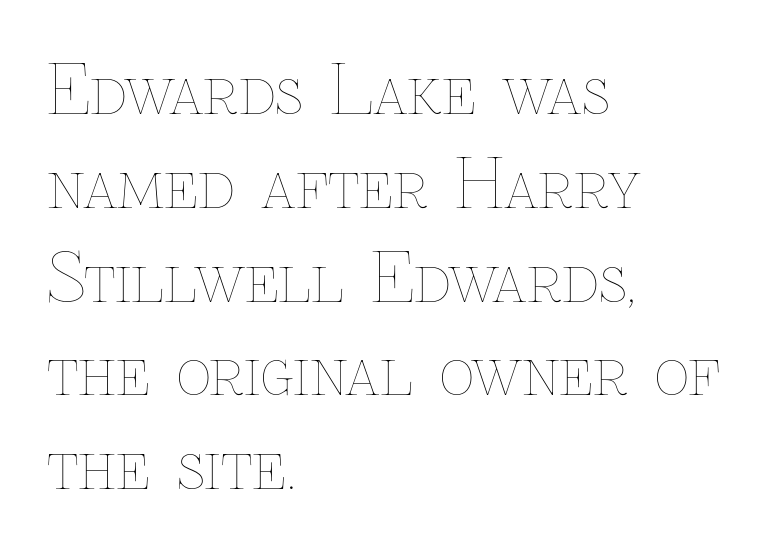
{"italic": "no", "bold": "no", "weight": "thin", "width": "normal", "stroke_contrast": "low", "x_height": "medium", "monospaced": "no", "underline": "no", "align": "left", "line_spacing": "normal", "line_spacing_ratio": 1.4, "letter_spacing": "normal", "letter_spacing_em": 0.0, "glyph_px": 67}
